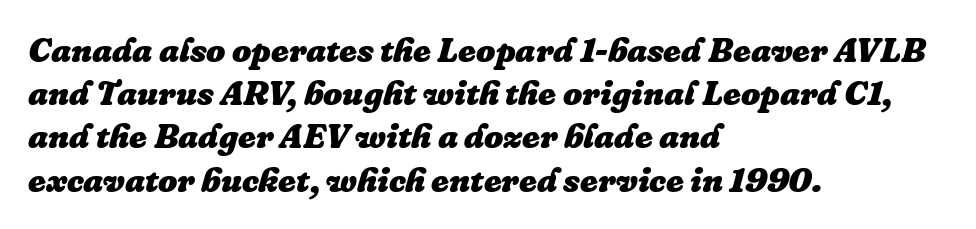
{"italic": "yes", "lean": "right", "slant_degrees": 16, "bold": "yes", "weight": "heavy", "width": "normal", "stroke_contrast": "low", "x_height": "medium", "monospaced": "no", "underline": "no", "align": "left", "line_spacing": "normal", "line_spacing_ratio": 1.27, "letter_spacing": "normal", "letter_spacing_em": 0.0, "glyph_px": 34}
